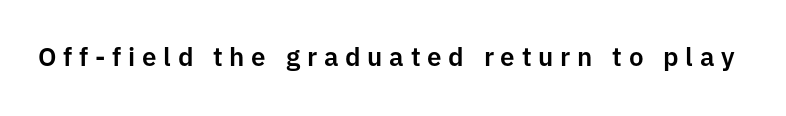
A clean baseline with only descenders dipping below it. When letters stand straight like this, we call the style roman or upright. Glyph-to-glyph distance is far greater than everyday printed text.
